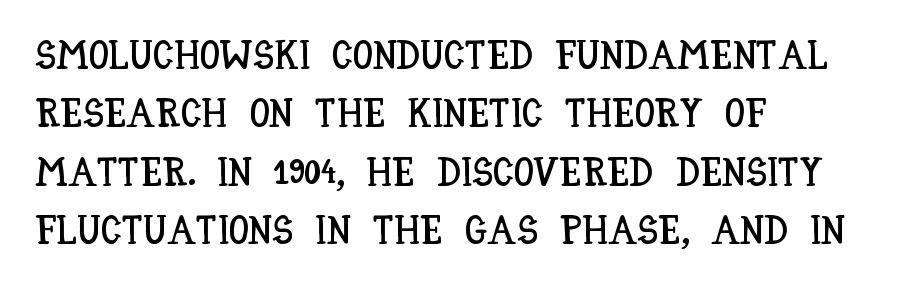
Q: Is the text italic (slanted)? A: No, it is upright.
Q: Is the text underlined? A: No.
Q: How is the paragraph aligned? A: Left-aligned.
Q: Is the spacing between letters normal or unusually wide? A: Normal.
Q: Is the spacing between lines tight, normal or loose? A: Normal.
Q: Width (condensed, normal, or wide)? A: Condensed.
Q: Stroke contrast? A: Low.
Q: x-height? A: Large.
Q: Monospaced? A: No.
